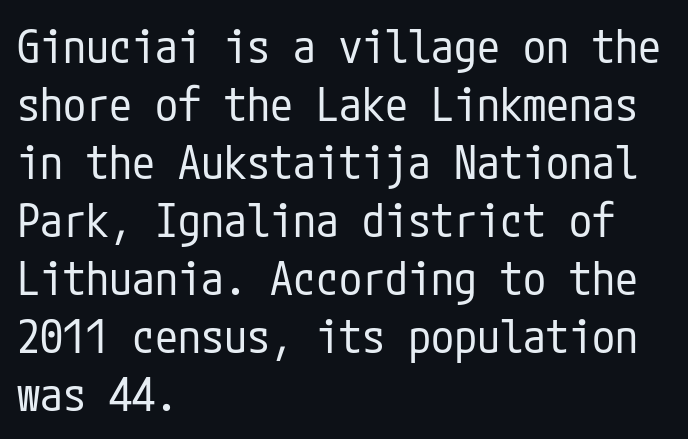
The line texture is even and compact thanks to regular tracking. Quick note: not italic, upright. The weight tops out at a normal text grade. Does the leading feel generous? No, just average.
